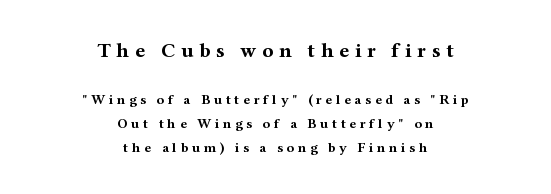
{"italic": "no", "bold": "yes", "underline": "no", "align": "center", "line_spacing_ratio": 1.71, "letter_spacing": "wide", "letter_spacing_em": 0.26, "larger_block": "first", "size_ratio": 1.5, "glyph_px": 21}
